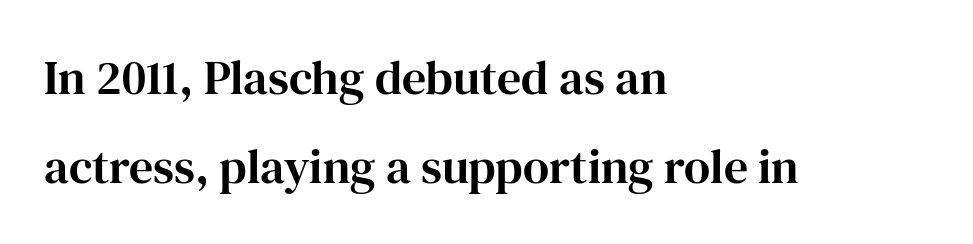
The face used here is proportionally spaced, like ordinary book or web type. The rag falls on the right side of this text block. Words appear dense and cohesive because spacing is normal. Posture: vertical.
